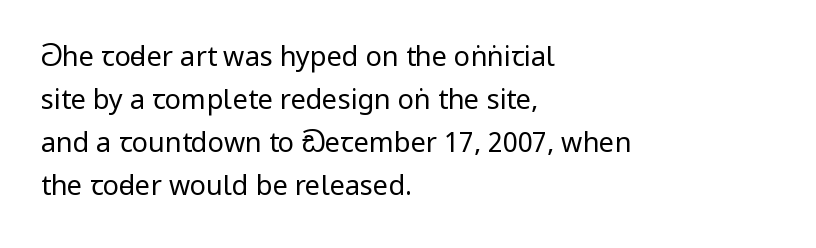
{"italic": "no", "bold": "no", "underline": "no", "align": "left", "line_spacing": "normal", "line_spacing_ratio": 1.59, "letter_spacing": "normal", "letter_spacing_em": 0.0, "glyph_px": 27}
